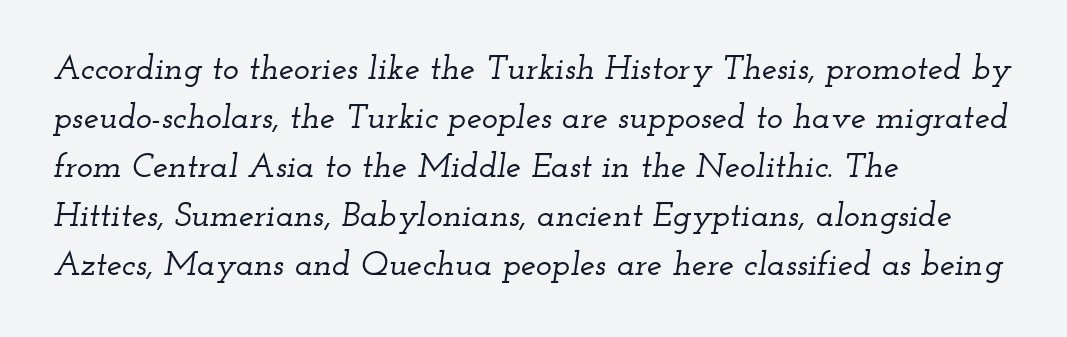
Q: Is the text italic (slanted)? A: Yes, it leans right by about 12 degrees.
Q: Is the typeface a serif or a sans-serif typeface? A: Serif.
Q: Is the text underlined? A: No.
Q: How is the paragraph aligned? A: Left-aligned.
Q: Is the spacing between letters normal or unusually wide? A: Normal.
Q: Is the spacing between lines tight, normal or loose? A: Normal.
Q: Width (condensed, normal, or wide)? A: Wide.
Q: Stroke contrast? A: Low.
Q: x-height? A: Small.
Q: Monospaced? A: No.
